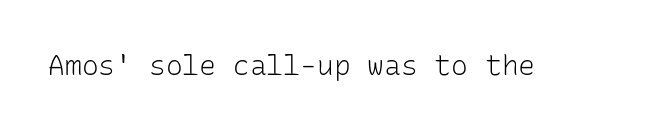
Q: Is the text bold? A: No.
Q: Is the text italic (slanted)? A: No, it is upright.
Q: Is the typeface a serif or a sans-serif typeface? A: Sans-serif.
Q: Is the text underlined? A: No.
Q: Is the spacing between letters normal or unusually wide? A: Normal.
Q: Width (condensed, normal, or wide)? A: Normal.
Q: Stroke contrast? A: Low.
Q: x-height? A: Medium.
Q: Monospaced? A: Yes.
